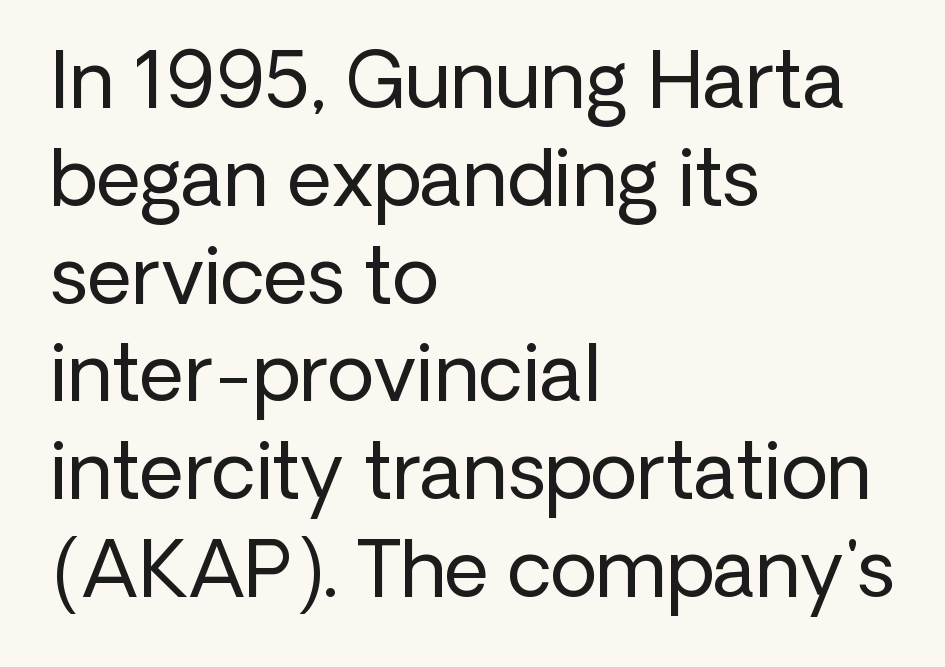
The space between consecutive lines is moderate. Quick note: not italic, upright. The font sits on the lighter half of the weight spectrum, regular included. Spacing verdict: proportional, widths tailored to each character. The glyphs in this specimen are sans serif.
